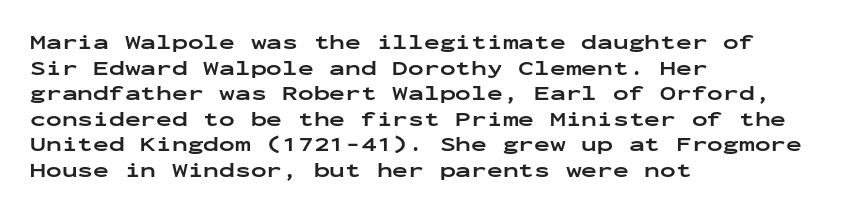
Is there any slant? The stems are plumb. The zone under the glyphs is completely vacant. Caption: bold face, heavy strokes. Each word holds together tightly as a unit, with standard inter-letter gaps. Does the copy run flush right? No — it runs flush left.
